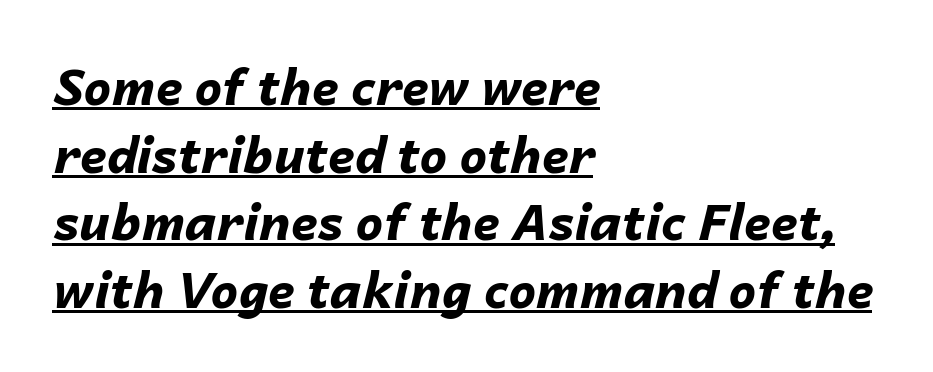
{"italic": "yes", "lean": "right", "slant_degrees": 14, "bold": "yes", "weight": "bold", "width": "normal", "stroke_contrast": "low", "x_height": "medium", "monospaced": "no", "underline": "yes", "align": "left", "line_spacing": "normal", "line_spacing_ratio": 1.38, "letter_spacing": "normal", "letter_spacing_em": 0.0, "glyph_px": 49}
